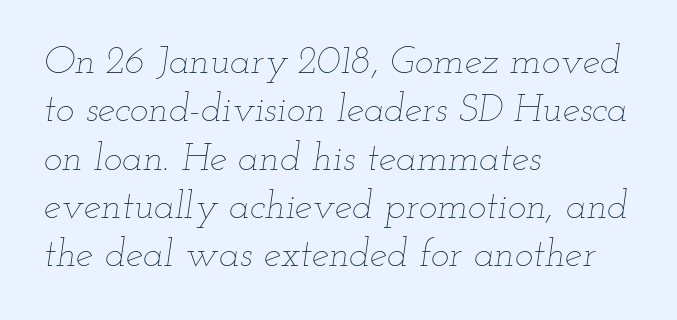
{"italic": "yes", "lean": "right", "slant_degrees": 12, "bold": "no", "weight": "thin", "width": "wide", "stroke_contrast": "low", "x_height": "small", "monospaced": "no", "underline": "no", "align": "left", "line_spacing_ratio": 1.24, "letter_spacing": "normal", "letter_spacing_em": 0.0, "glyph_px": 39}
